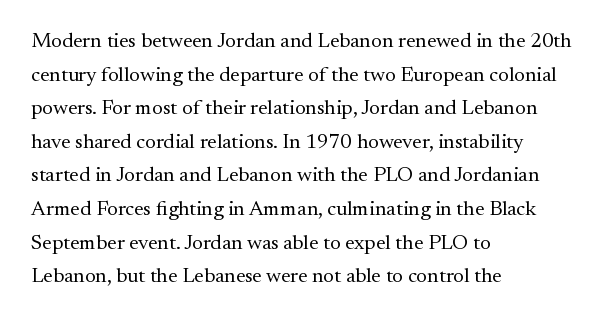
Q: Is the text bold? A: No.
Q: Is the text italic (slanted)? A: No, it is upright.
Q: Is the text underlined? A: No.
Q: How is the paragraph aligned? A: Left-aligned.
Q: Is the spacing between letters normal or unusually wide? A: Normal.
Q: Is the spacing between lines tight, normal or loose? A: Normal.
